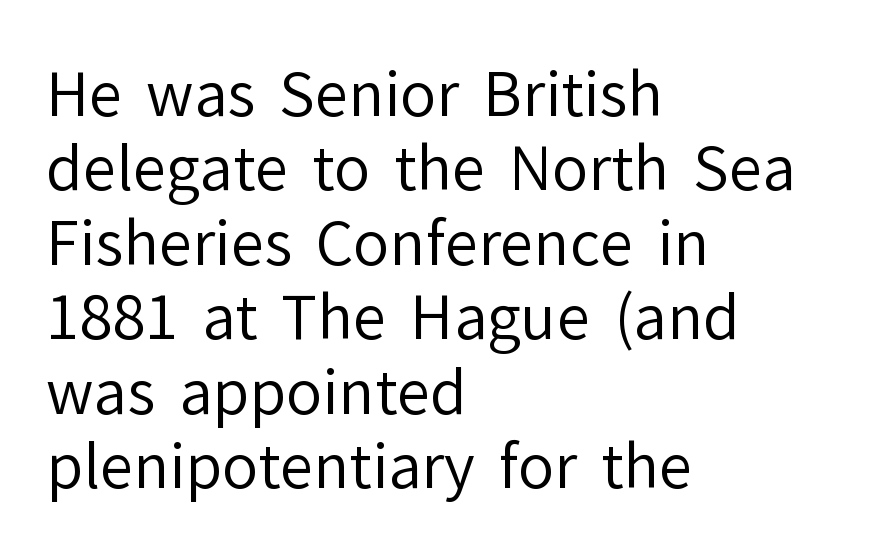
The letters carry no serifs — their stems end cleanly without finishing strokes. Visually the block forms a straight wall on the left and a jagged coastline on the right. Plain, unruled lines of type. Heft: none added — not bold.
